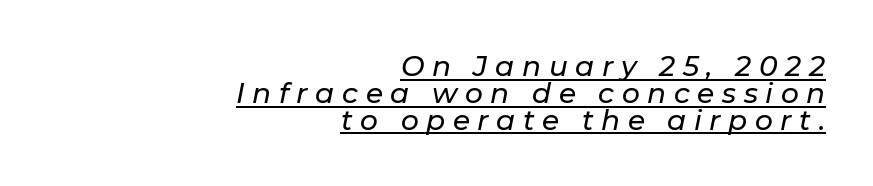
{"italic": "yes", "lean": "right", "slant_degrees": 11, "width": "normal", "stroke_contrast": "low", "x_height": "medium", "monospaced": "no", "underline": "yes", "align": "right", "line_spacing": "tight", "line_spacing_ratio": 0.96, "letter_spacing": "wide", "letter_spacing_em": 0.27, "glyph_px": 28}
